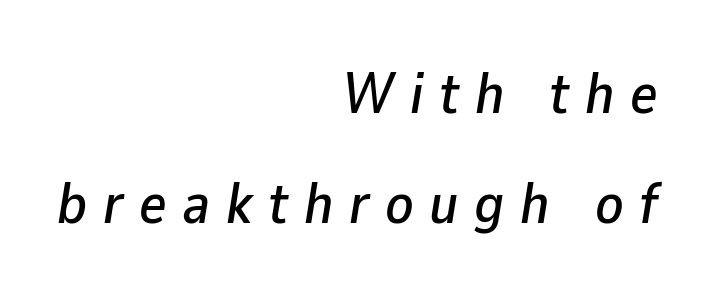
The image shows 58 px text type, italic (leaning right); set right-aligned, line spacing 1.89x, unusually wide letter spacing (+0.27 em), not underlined; low stroke contrast and a medium x-height.
